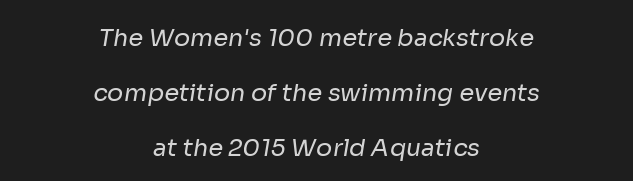
Notice the wide empty band between every row — that's loose leading. Letters have the restrained weight of plain body copy at most. The rag falls on both sides of this text block equally. The zone under the glyphs is completely vacant. The line texture is even and compact thanks to regular tracking.
